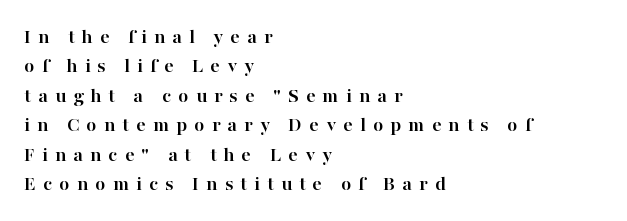
The block of text has a typical density, with ordinary space between rows. If you drew a ruler down the left edge, every line would touch it. Descenders hang freely into open space. Notice how the stems are strictly vertical — no italics here.
